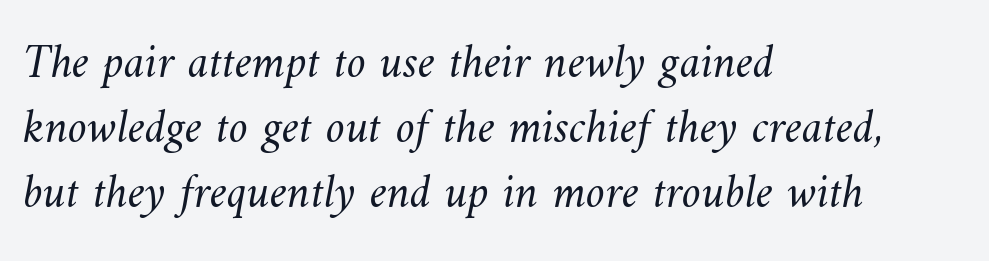
{"bold": "no", "weight": "light", "width": "normal", "stroke_contrast": "medium", "x_height": "small", "monospaced": "no", "underline": "no", "align": "left", "line_spacing": "normal", "line_spacing_ratio": 1.35, "letter_spacing": "normal", "letter_spacing_em": 0.0, "glyph_px": 48}
